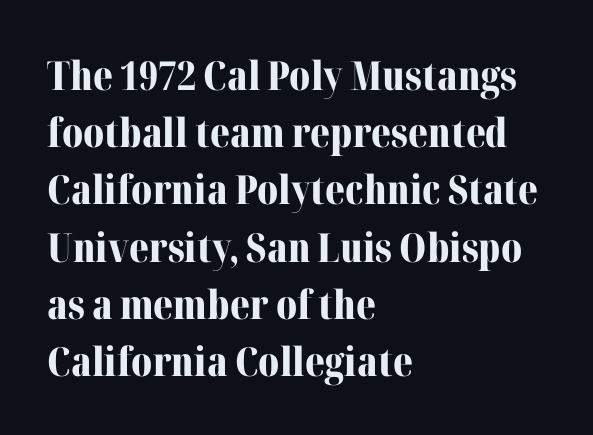
The passage shown is typeset with a serif family. Left-aligned paragraph, ragged on the right. Posture: straight, roman, zero tilt. Nobody touched the tracking dial on this one. Varying glyph widths throughout — classic text-font behaviour.
